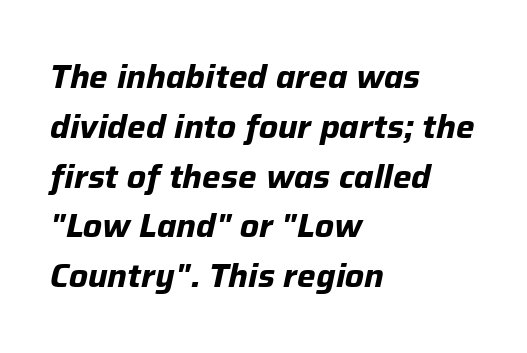
The image shows 33 px bold type, italic (leaning right); set left-aligned, normal line spacing (1.51x), normal letter spacing, not underlined; low stroke contrast and a medium x-height.
